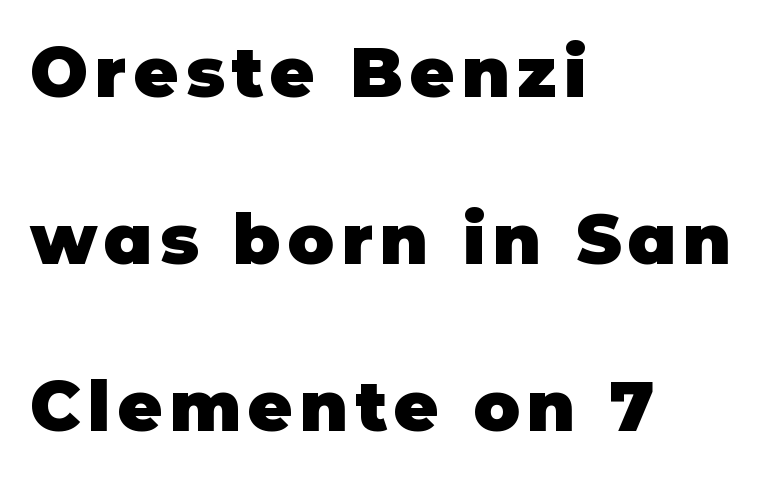
{"serif": "no", "italic": "no", "bold": "yes", "weight": "heavy", "width": "normal", "stroke_contrast": "low", "x_height": "large", "monospaced": "no", "underline": "no", "align": "left", "line_spacing": "loose", "line_spacing_ratio": 2.42, "glyph_px": 69}
